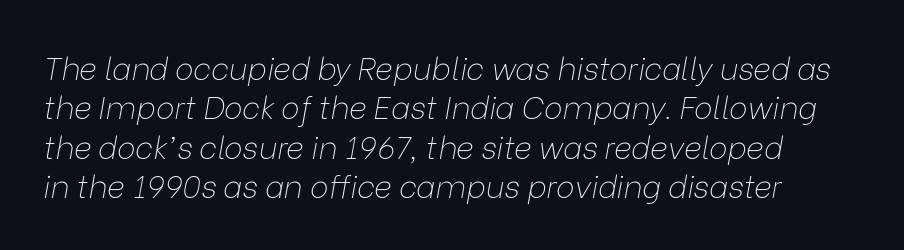
Q: Is the text bold? A: No.
Q: Is the text italic (slanted)? A: Yes, it leans right by about 9 degrees.
Q: Is the text underlined? A: No.
Q: Is the spacing between letters normal or unusually wide? A: Normal.
Q: Is the spacing between lines tight, normal or loose? A: Normal.
Q: Width (condensed, normal, or wide)? A: Normal.
Q: Stroke contrast? A: Low.
Q: x-height? A: Medium.
Q: Monospaced? A: No.
